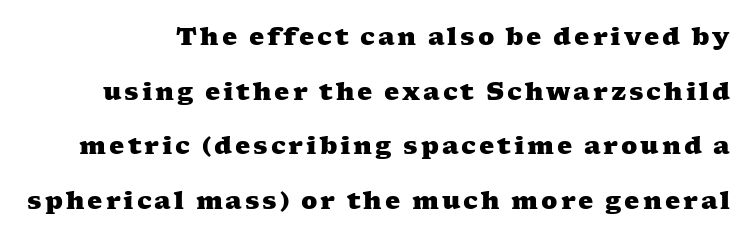
{"bold": "yes", "underline": "no", "line_spacing": "loose", "line_spacing_ratio": 2.28, "glyph_px": 24}
